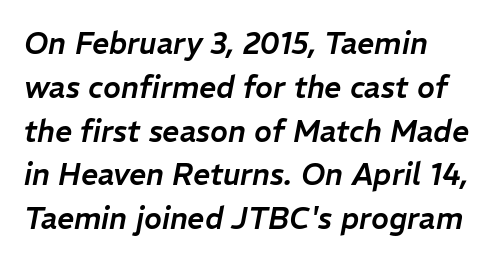
The rendering uses natural spacing where letterforms have individual widths. The type is set solid horizontally, with unmodified tracking. Clear beneath every line of the passage. Is there much room between lines? A standard amount, neither cramped nor airy. Reading down the block, your eye returns to a fixed left position each line.
